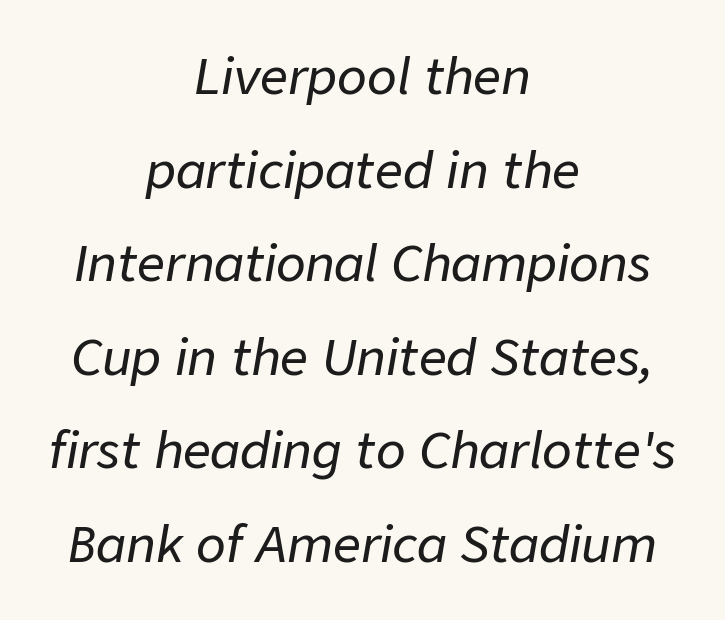
The image shows 49 px text type, italic (leaning right); set centered, loose line spacing (1.91x), normal letter spacing, not underlined; low stroke contrast and a medium x-height.
